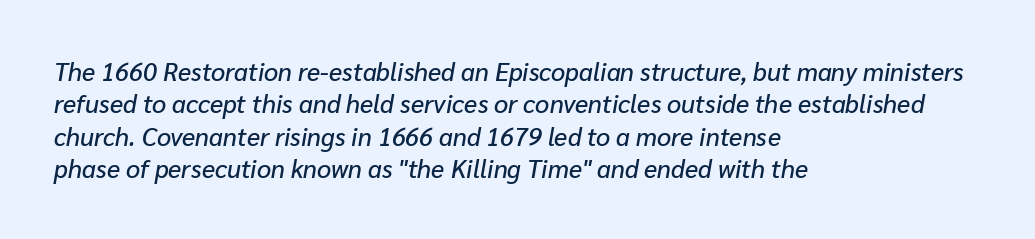
{"italic": "yes", "lean": "right", "slant_degrees": 10, "underline": "no", "align": "left", "line_spacing": "normal", "line_spacing_ratio": 1.3, "letter_spacing": "normal", "letter_spacing_em": 0.0, "glyph_px": 25}
